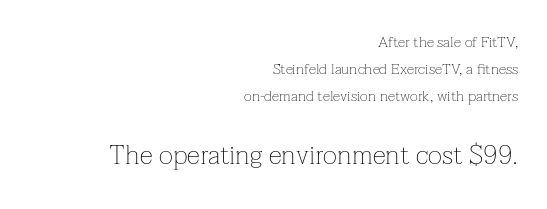
Q: Is the text bold? A: No.
Q: Is the text italic (slanted)? A: No, it is upright.
Q: Is the text underlined? A: No.
Q: How is the paragraph aligned? A: Right-aligned.
Q: Is the spacing between letters normal or unusually wide? A: Normal.
Q: Which block of text is set in a larger size, the first (top) or the second (bottom)? A: The second (bottom) one.
